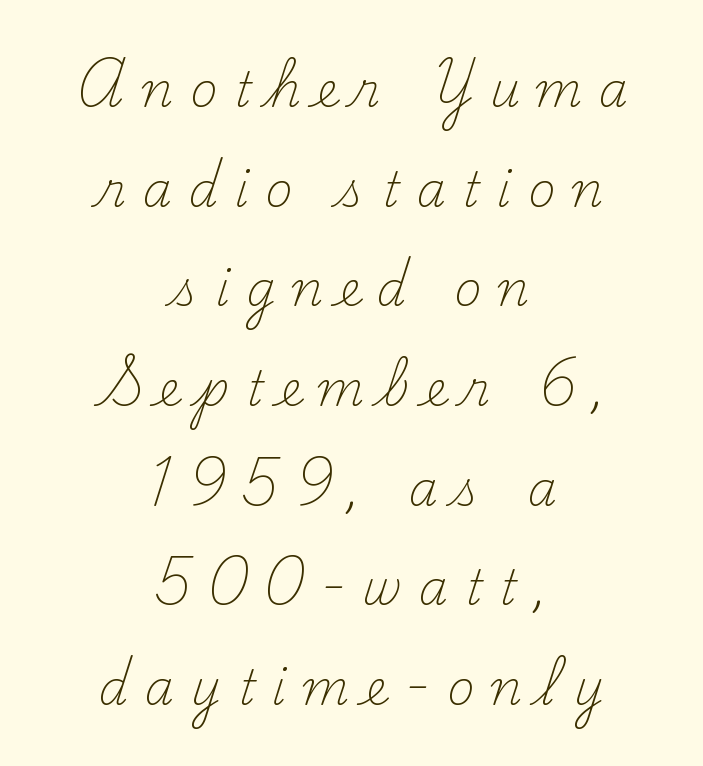
Q: Is the text bold? A: No.
Q: Is the text italic (slanted)? A: Yes.
Q: Is the text underlined? A: No.
Q: How is the paragraph aligned? A: Centered.
Q: Is the spacing between letters normal or unusually wide? A: Unusually wide.
Q: Is the spacing between lines tight, normal or loose? A: Loose.
Q: Width (condensed, normal, or wide)? A: Normal.
Q: Stroke contrast? A: Medium.
Q: x-height? A: Small.
Q: Monospaced? A: No.
